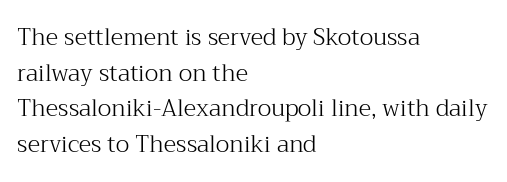
Q: Is the text bold? A: No.
Q: Is the text italic (slanted)? A: No, it is upright.
Q: Is the text underlined? A: No.
Q: How is the paragraph aligned? A: Left-aligned.
Q: Is the spacing between letters normal or unusually wide? A: Normal.
Q: Is the spacing between lines tight, normal or loose? A: Normal.
